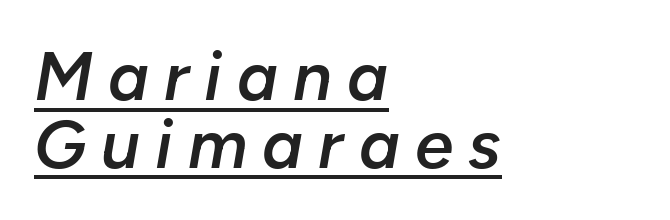
The image shows 69 px semibold type, italic (leaning right); set left-aligned, tight line spacing (0.98x), unusually wide letter spacing (+0.22 em), underlined; low stroke contrast and a medium x-height.
